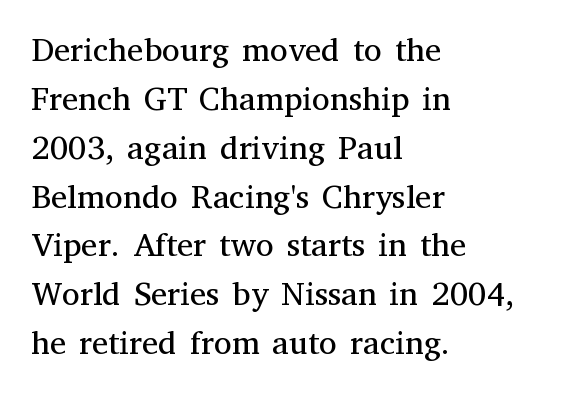
The image shows 33 px regular-weight serif type, upright; set left-aligned, normal line spacing (1.48x), normal letter spacing, not underlined; medium stroke contrast and a medium x-height.
